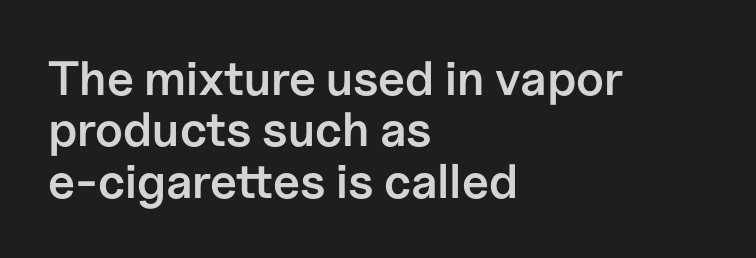
{"serif": "no", "italic": "no", "bold": "semi", "weight": "semibold", "width": "normal", "stroke_contrast": "low", "x_height": "medium", "monospaced": "no", "underline": "no", "align": "left", "line_spacing": "tight", "line_spacing_ratio": 1.07, "letter_spacing": "normal", "letter_spacing_em": 0.0, "glyph_px": 48}
